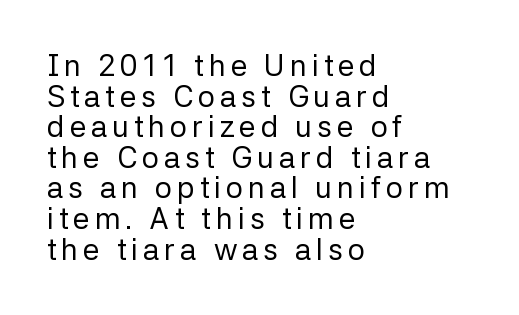
The image shows 30 px regular-weight sans-serif type, upright; set left-aligned, tight line spacing (1.02x), not underlined; low stroke contrast and a medium x-height.
